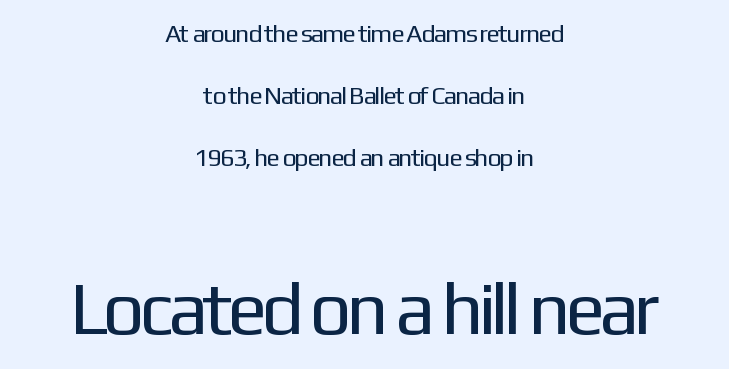
{"serif": "no", "italic": "no", "bold": "no", "weight": "regular", "width": "normal", "stroke_contrast": "low", "x_height": "medium", "monospaced": "no", "underline": "no", "align": "center", "line_spacing": "loose", "line_spacing_ratio": 2.49, "letter_spacing": "normal", "letter_spacing_em": 0.0, "larger_block": "second", "size_ratio": 2.96, "glyph_px": 74}
